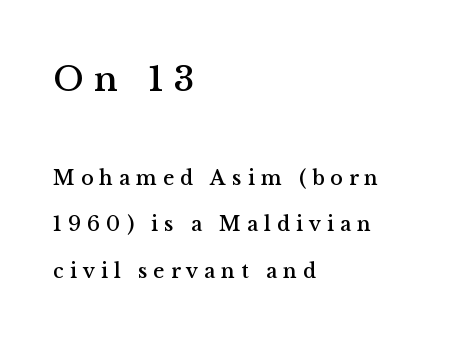
Q: Is the text italic (slanted)? A: No, it is upright.
Q: Is the typeface a serif or a sans-serif typeface? A: Serif.
Q: Is the text underlined? A: No.
Q: How is the paragraph aligned? A: Left-aligned.
Q: Is the spacing between letters normal or unusually wide? A: Unusually wide.
Q: Is the spacing between lines tight, normal or loose? A: Loose.
Q: Which block of text is set in a larger size, the first (top) or the second (bottom)? A: The first (top) one.
Q: Width (condensed, normal, or wide)? A: Normal.
Q: Stroke contrast? A: Medium.
Q: x-height? A: Medium.
Q: Monospaced? A: No.
